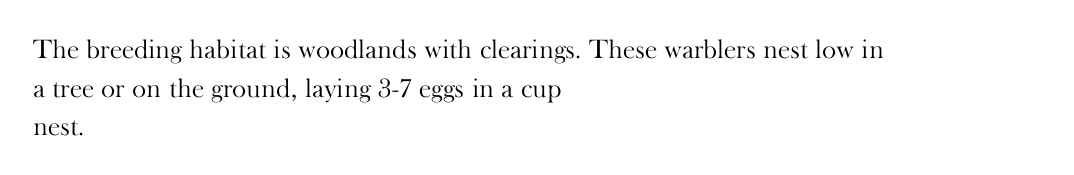
Q: Is the text bold? A: No.
Q: Is the text italic (slanted)? A: No, it is upright.
Q: Is the text underlined? A: No.
Q: How is the paragraph aligned? A: Left-aligned.
Q: Is the spacing between letters normal or unusually wide? A: Normal.
Q: Is the spacing between lines tight, normal or loose? A: Normal.
